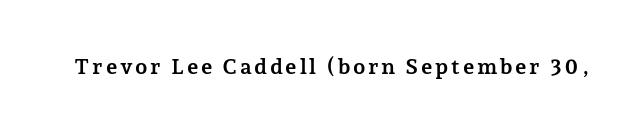
Q: Is the text bold? A: Yes.
Q: Is the text italic (slanted)? A: No, it is upright.
Q: Is the text underlined? A: No.
